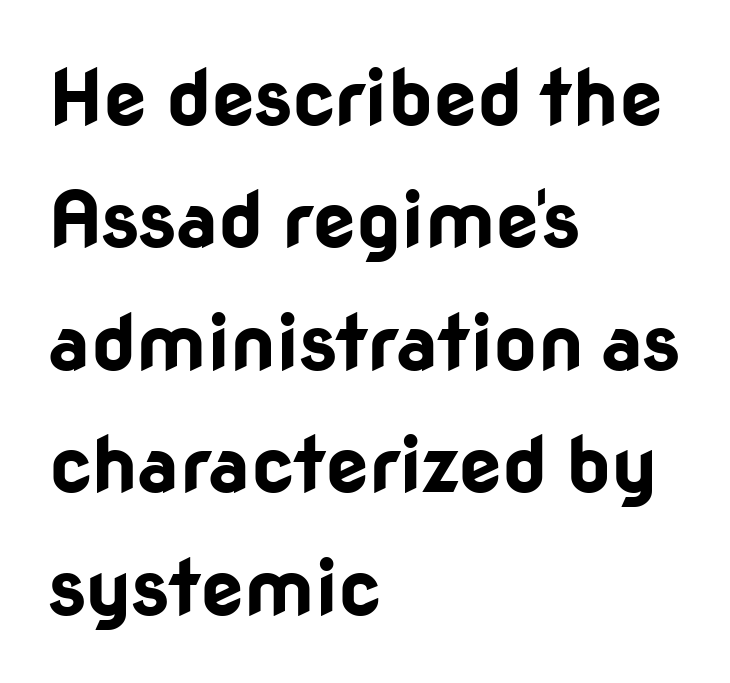
The image shows 77 px bold sans-serif type, upright; set left-aligned, normal line spacing (1.59x), normal letter spacing, not underlined; low stroke contrast and a medium x-height.
